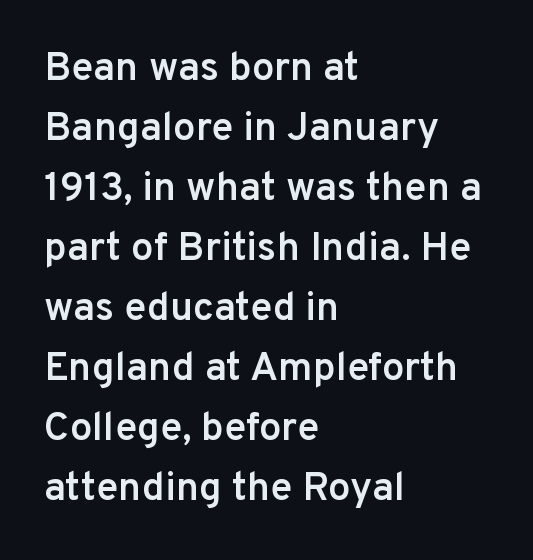
Each letter keeps its own natural width here, so spacing adapts to shape. These lines stack with their left ends in a neat column. Font category for this specimen: sans-serif. On the weight axis this lands at semibold, roughly 600.
